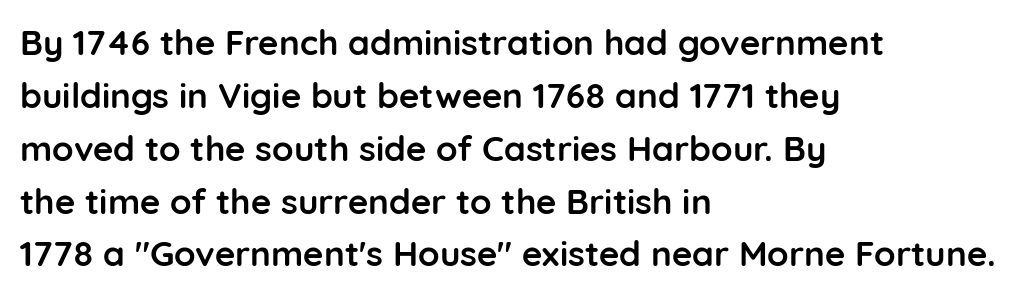
The image shows 35 px semibold sans-serif type, upright; set left-aligned, normal line spacing (1.51x), normal letter spacing, not underlined; low stroke contrast and a medium x-height.
